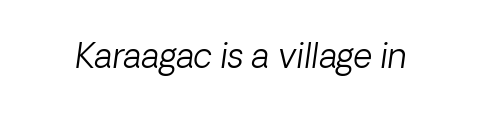
Q: Is the text bold? A: No.
Q: Is the typeface a serif or a sans-serif typeface? A: Sans-serif.
Q: Is the text underlined? A: No.
Q: Is the spacing between letters normal or unusually wide? A: Normal.
Q: Width (condensed, normal, or wide)? A: Normal.
Q: Stroke contrast? A: Low.
Q: x-height? A: Medium.
Q: Monospaced? A: No.
